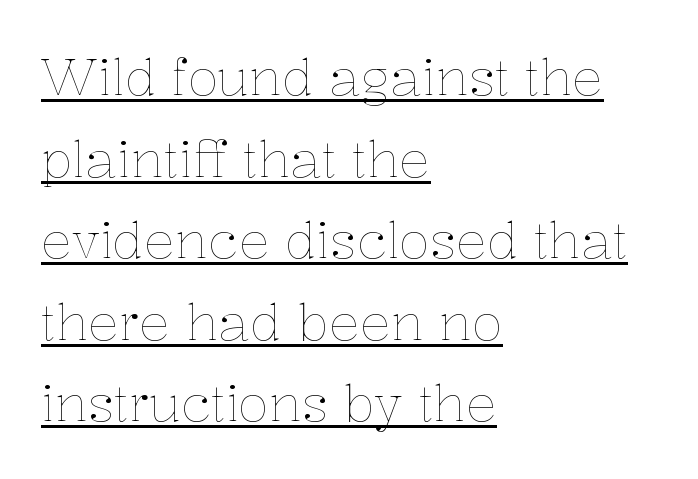
{"italic": "no", "bold": "no", "weight": "thin", "width": "normal", "stroke_contrast": "low", "x_height": "medium", "monospaced": "no", "underline": "yes", "align": "left", "line_spacing": "normal", "line_spacing_ratio": 1.6, "letter_spacing": "normal", "letter_spacing_em": 0.0, "glyph_px": 51}
